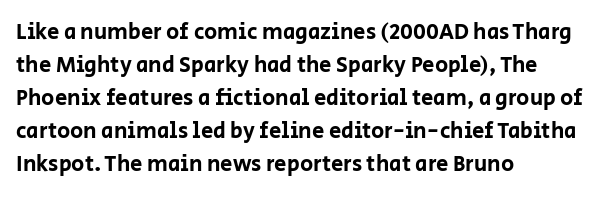
{"italic": "no", "underline": "no", "align": "left", "line_spacing": "normal", "line_spacing_ratio": 1.5, "letter_spacing": "normal", "letter_spacing_em": 0.0, "glyph_px": 22}
